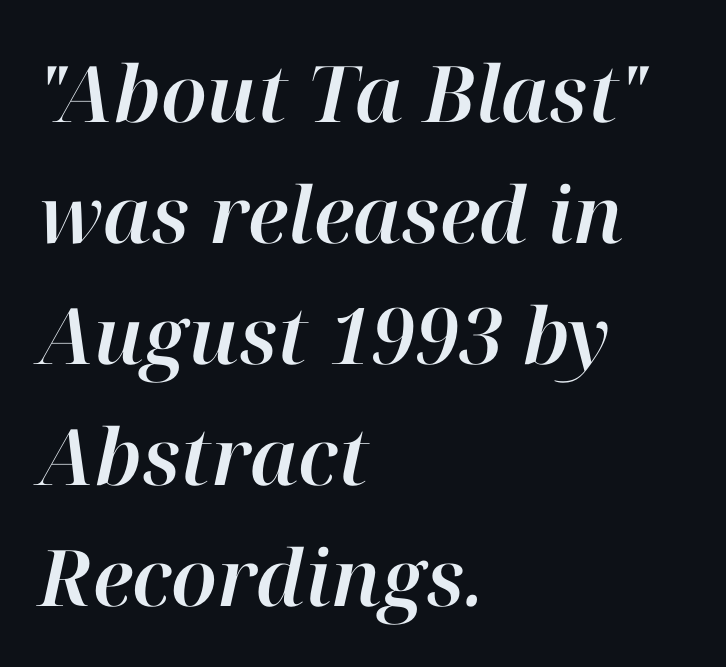
Q: Is the text italic (slanted)? A: Yes, it leans right by about 12 degrees.
Q: Is the text underlined? A: No.
Q: How is the paragraph aligned? A: Left-aligned.
Q: Is the spacing between letters normal or unusually wide? A: Normal.
Q: Is the spacing between lines tight, normal or loose? A: Normal.
Q: Width (condensed, normal, or wide)? A: Normal.
Q: Stroke contrast? A: High.
Q: x-height? A: Medium.
Q: Monospaced? A: No.
